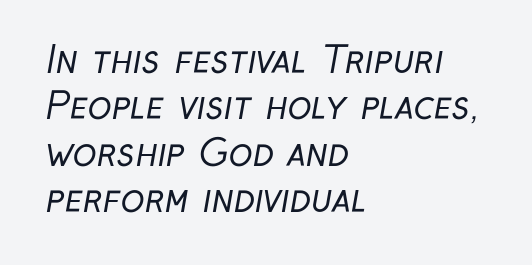
Q: Is the text bold? A: No.
Q: Is the typeface a serif or a sans-serif typeface? A: Sans-serif.
Q: Is the text underlined? A: No.
Q: How is the paragraph aligned? A: Left-aligned.
Q: Is the spacing between letters normal or unusually wide? A: Normal.
Q: Is the spacing between lines tight, normal or loose? A: Normal.
Q: Width (condensed, normal, or wide)? A: Condensed.
Q: Stroke contrast? A: Low.
Q: x-height? A: Medium.
Q: Monospaced? A: No.
